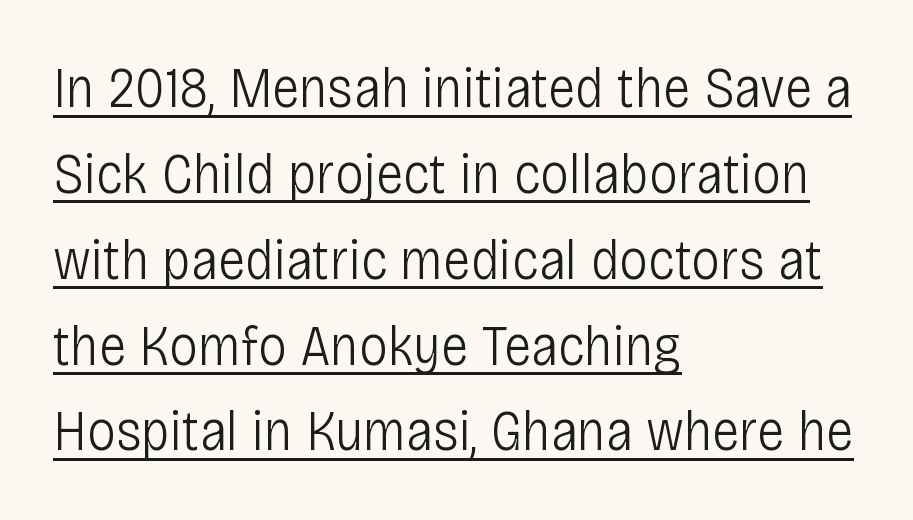
{"serif": "no", "italic": "no", "bold": "no", "weight": "light", "width": "condensed", "stroke_contrast": "low", "x_height": "large", "monospaced": "no", "underline": "yes", "align": "left", "line_spacing": "normal", "line_spacing_ratio": 1.48, "letter_spacing": "normal", "letter_spacing_em": 0.0, "glyph_px": 58}
